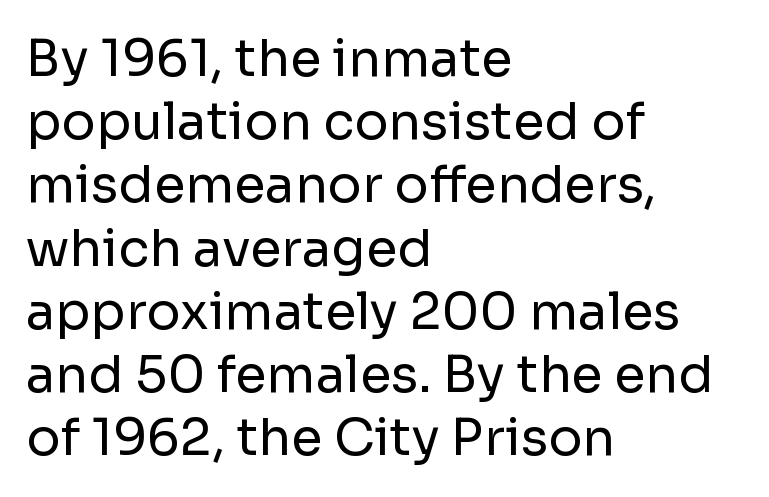
The image shows 51 px regular-weight sans-serif type, upright; set left-aligned, line spacing 1.24x, normal letter spacing, not underlined; low stroke contrast and a medium x-height.
